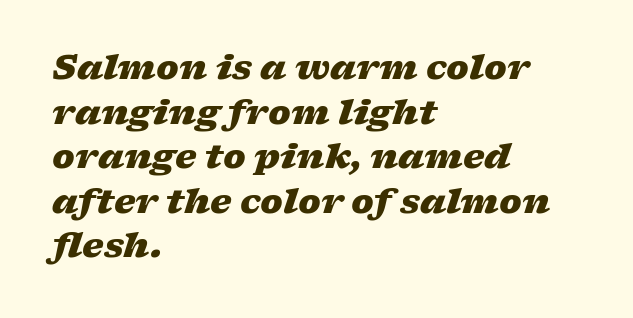
The lines are quadded left. Compared with typical paragraphs, the rows here are spaced about the same. Think of a printed novel: that variable character pitch is what you see here. Does the lettering tilt? It does — this is italic.
